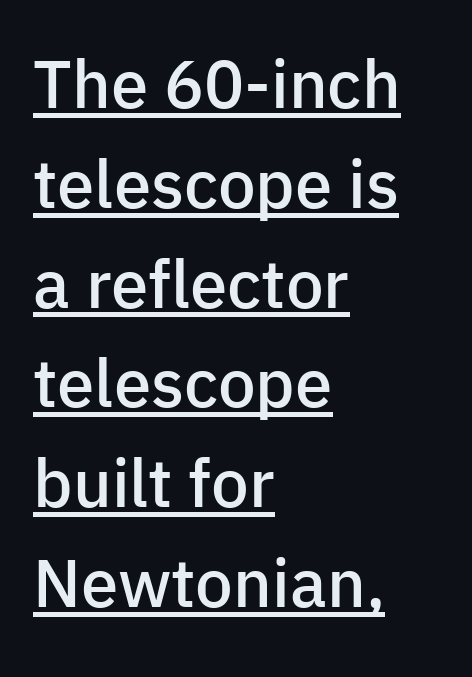
The image shows 67 px semibold sans-serif type, upright; set left-aligned, normal line spacing (1.49x), normal letter spacing, underlined; low stroke contrast and a medium x-height.
